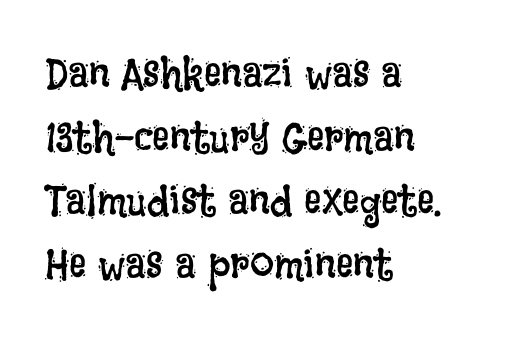
A clean baseline with only descenders dipping below it. Stems and bowls with no extra thickness — not bold. Varying glyph widths throughout — classic text-font behaviour. The typography opts for an upright posture over an oblique one. Honestly, the row spacing looks completely unremarkable.
